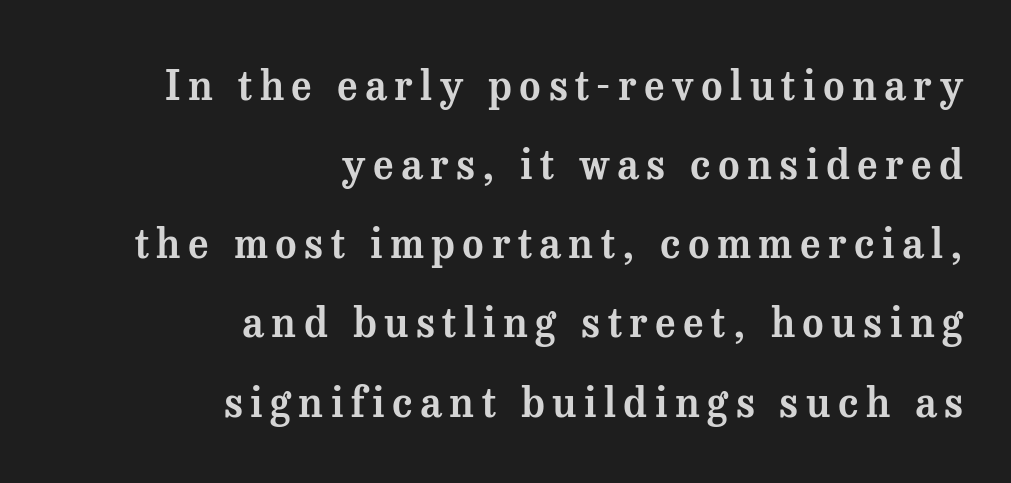
The foot of each line stays bare and open. Leading: increased. A student would call this right alignment; a typographer would say flush right, rag left. In terms of posture, this sample is upright.
